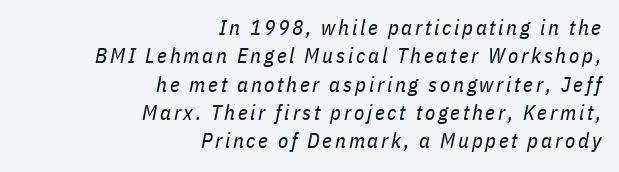
Q: Is the text bold? A: No.
Q: Is the text italic (slanted)? A: Yes, it leans right by about 11 degrees.
Q: Is the text underlined? A: No.
Q: How is the paragraph aligned? A: Right-aligned.
Q: Is the spacing between lines tight, normal or loose? A: Normal.
